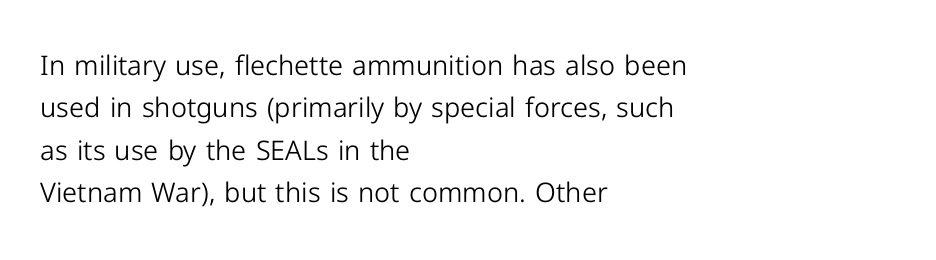
Characters follow at the spacing the type designer built in. Where is the straight margin? On the left. Weight: regular or lighter. Check the space under the baseline: it is left empty. Each new line begins a customary step beneath the previous one.
